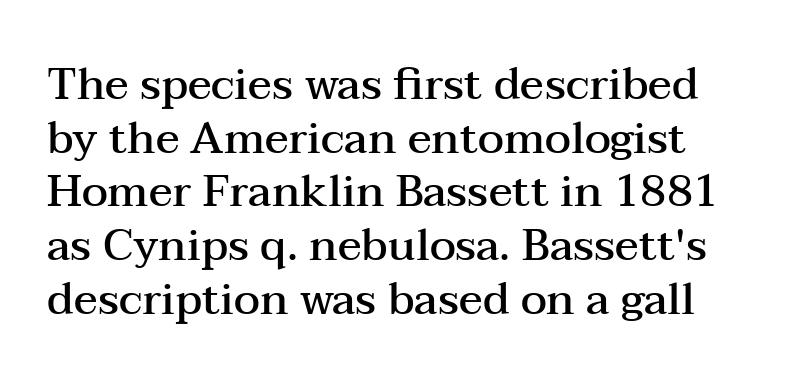
{"serif": "yes", "italic": "no", "bold": "semi", "weight": "semibold", "width": "wide", "stroke_contrast": "medium", "x_height": "medium", "monospaced": "no", "underline": "no", "line_spacing_ratio": 1.22, "letter_spacing": "normal", "letter_spacing_em": 0.0, "glyph_px": 44}
